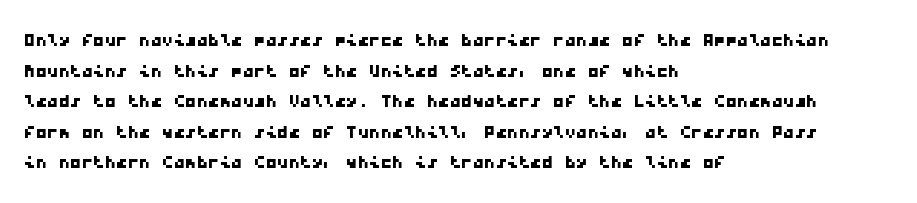
{"underline": "no", "align": "left", "line_spacing": "normal", "line_spacing_ratio": 1.33, "letter_spacing": "normal", "letter_spacing_em": 0.0, "glyph_px": 23}
